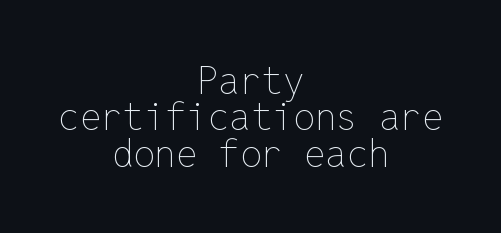
This block would grow much taller if given ordinary leading; it's compressed now. Any mark beneath the type? The region is blank. A student would call this center alignment; a typographer would say set centered. The line texture is even and compact thanks to regular tracking. The strokes carry an ordinary text weight at most.
